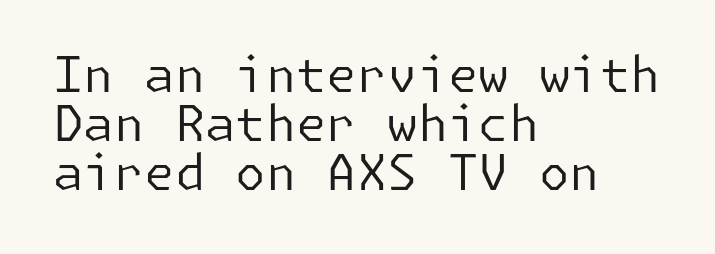
The image shows 49 px regular-weight sans-serif type, upright; set left-aligned, tight line spacing (1.0x), normal letter spacing, not underlined; low stroke contrast and a medium x-height.
